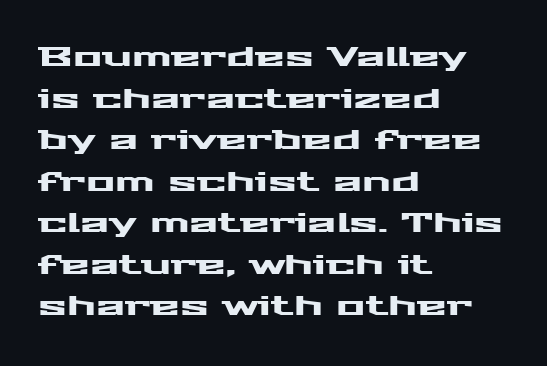
{"italic": "no", "underline": "no", "align": "left", "line_spacing": "normal", "line_spacing_ratio": 1.54, "letter_spacing": "normal", "letter_spacing_em": 0.0, "glyph_px": 27}
